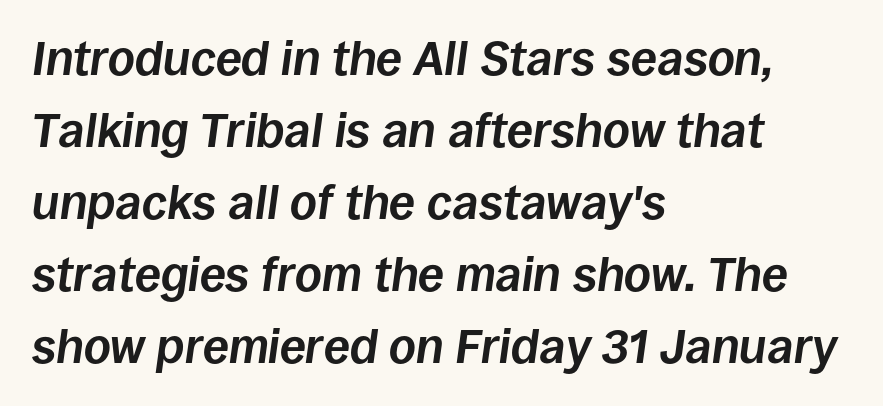
The rendering applies a slant to the glyphs. Typesetter's note: full bold, strokes at maximum text heaviness. Anything drawn beneath the words? Only blank space. Reading down the block, your eye returns to a fixed left position each line. You could not count columns in this text — the font is proportionally spaced. Reading down the column, the eye jumps a familiar distance to each next line.
